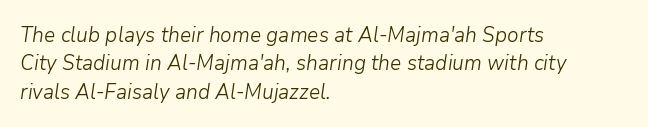
{"italic": "yes", "lean": "right", "slant_degrees": 9, "bold": "no", "underline": "no", "align": "left", "line_spacing": "normal", "line_spacing_ratio": 1.35, "letter_spacing": "normal", "letter_spacing_em": 0.0, "glyph_px": 21}
